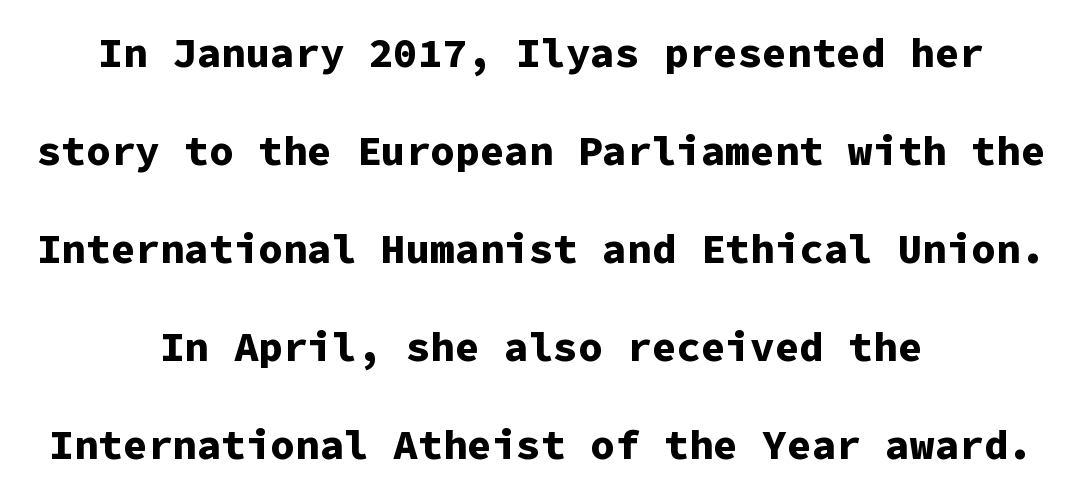
Q: Is the text bold? A: Yes.
Q: Is the text italic (slanted)? A: No, it is upright.
Q: Is the typeface a serif or a sans-serif typeface? A: Sans-serif.
Q: Is the text underlined? A: No.
Q: How is the paragraph aligned? A: Centered.
Q: Is the spacing between letters normal or unusually wide? A: Normal.
Q: Is the spacing between lines tight, normal or loose? A: Loose.
Q: Width (condensed, normal, or wide)? A: Normal.
Q: Stroke contrast? A: Low.
Q: x-height? A: Medium.
Q: Monospaced? A: Yes.
